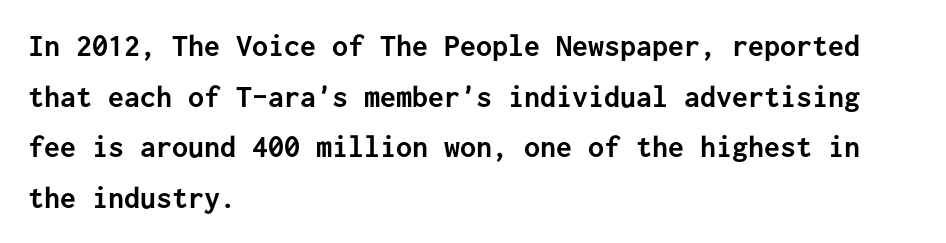
Q: Is the text bold? A: Yes.
Q: Is the text italic (slanted)? A: No, it is upright.
Q: Is the typeface a serif or a sans-serif typeface? A: Sans-serif.
Q: Is the text underlined? A: No.
Q: How is the paragraph aligned? A: Left-aligned.
Q: Is the spacing between letters normal or unusually wide? A: Normal.
Q: Is the spacing between lines tight, normal or loose? A: Normal.
Q: Width (condensed, normal, or wide)? A: Normal.
Q: Stroke contrast? A: Low.
Q: x-height? A: Medium.
Q: Monospaced? A: Yes.
